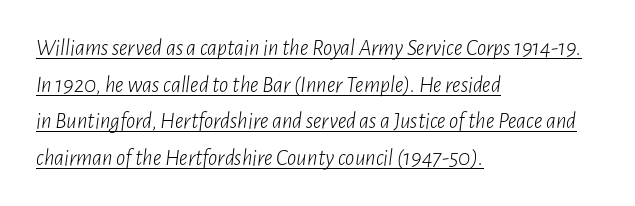
{"italic": "yes", "lean": "right", "slant_degrees": 7, "bold": "no", "underline": "yes", "align": "left", "line_spacing": "normal", "line_spacing_ratio": 1.59, "letter_spacing": "normal", "letter_spacing_em": 0.0, "glyph_px": 23}
